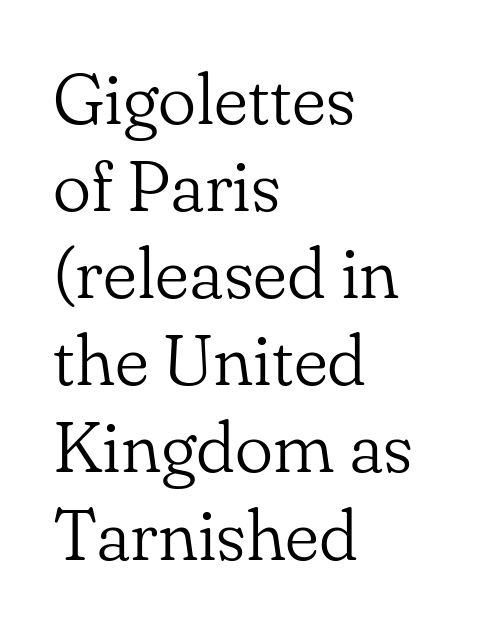
The image shows 72 px light serif type, upright; set left-aligned, line spacing 1.21x, normal letter spacing, not underlined; low stroke contrast and a small x-height.
